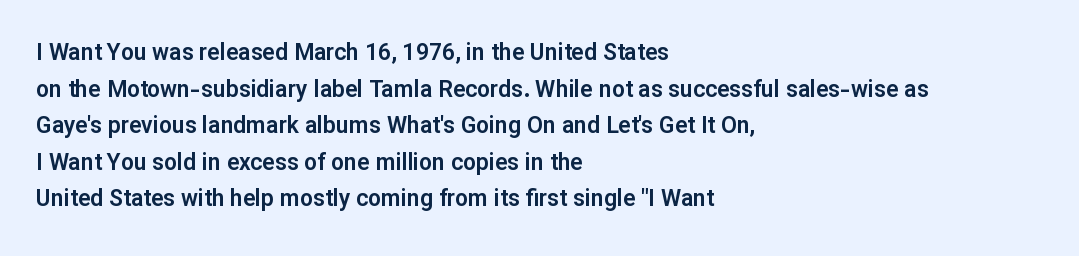
{"italic": "no", "underline": "no", "align": "left", "line_spacing": "normal", "line_spacing_ratio": 1.59, "letter_spacing": "normal", "letter_spacing_em": 0.0, "glyph_px": 23}
